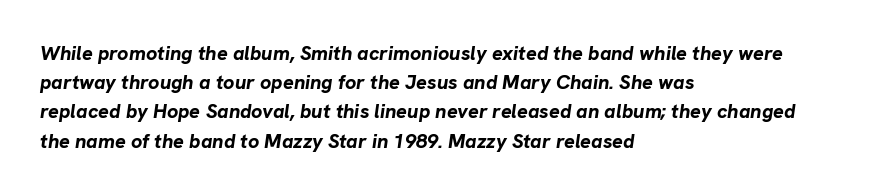
Quick note: italic. Only glyphs here, with clear space below each row. Students, note that the glyphs here touch the page at normal intervals. Casual observation: everything's shoved over to the left. Line spacing here is normal. What weight is shown? A full bold with thick strokes.
